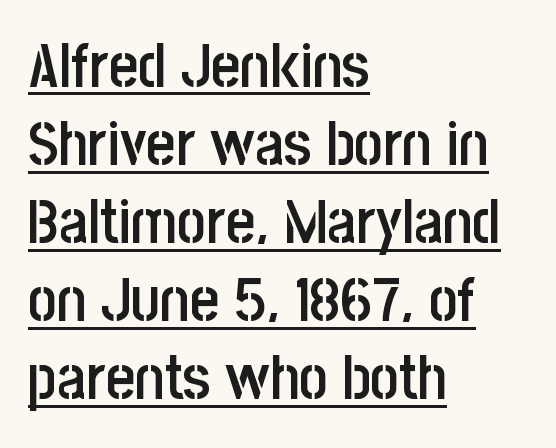
The image shows 62 px semibold, condensed sans-serif type, upright; set left-aligned, normal line spacing (1.26x), normal letter spacing, underlined; low stroke contrast and a large x-height.
